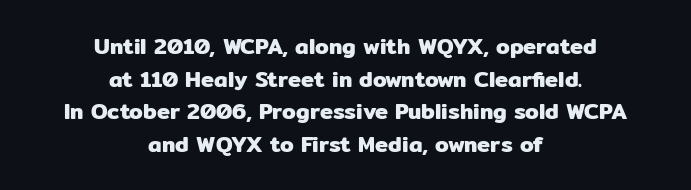
Q: Is the text italic (slanted)? A: No, it is upright.
Q: Is the text underlined? A: No.
Q: How is the paragraph aligned? A: Centered.
Q: Is the spacing between letters normal or unusually wide? A: Normal.
Q: Is the spacing between lines tight, normal or loose? A: Normal.
